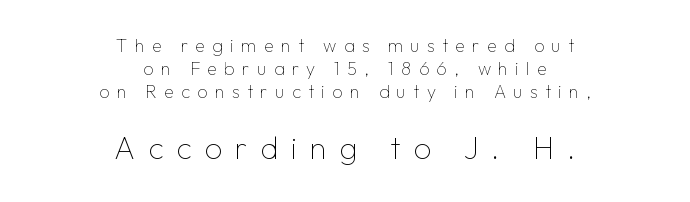
This layout puts the modest block above and the oversized block below. The passage shown is not underscored anywhere. The lines are quadded center. The text was rendered using a sans face with plain stroke endings. Vertical stems look standard width or narrower in stroke. Quick note: not italic, upright.
